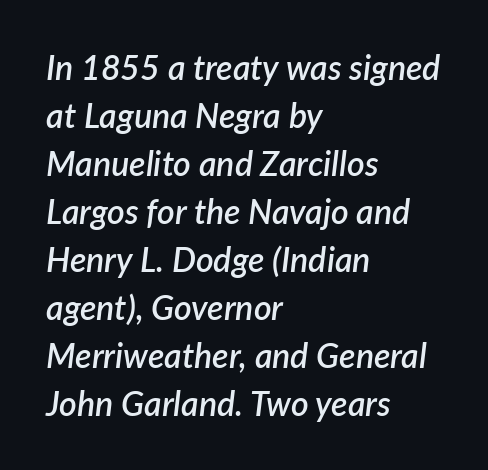
The baseline area is clear. One glance says typical: line gaps are just what's usual. A semibold gives these letters moderate extra thickness, short of bold. Looks like regular typesetting: each glyph gets only the width it needs.
